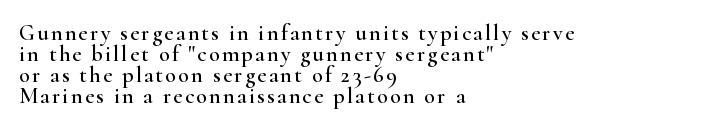
{"italic": "no", "underline": "no", "align": "left", "line_spacing": "tight", "line_spacing_ratio": 0.96, "glyph_px": 22}
